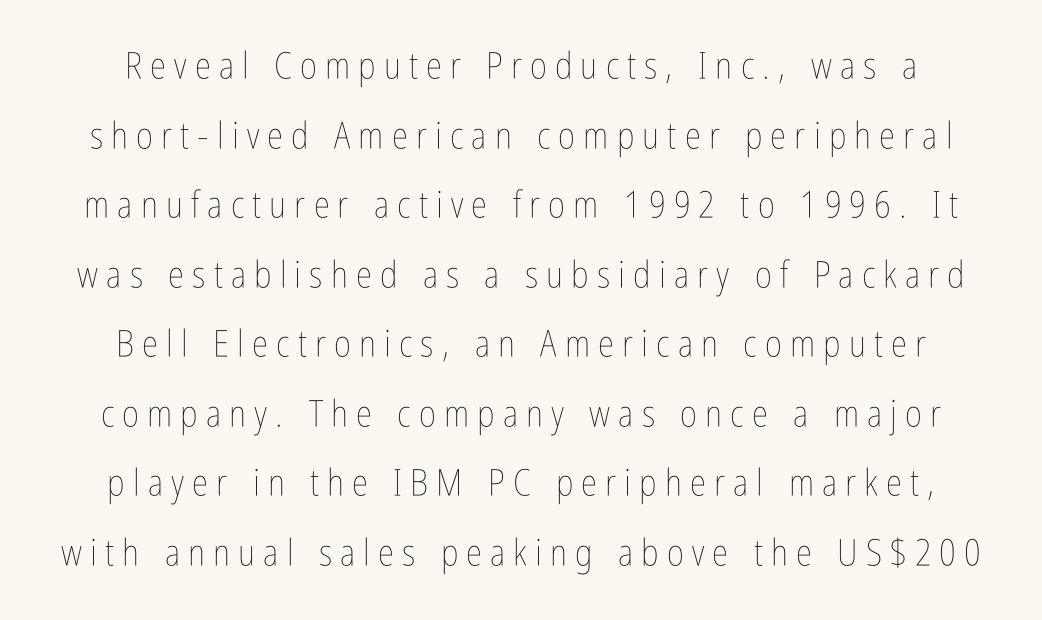
Q: Is the text bold? A: No.
Q: Is the text italic (slanted)? A: No, it is upright.
Q: Is the text underlined? A: No.
Q: How is the paragraph aligned? A: Centered.
Q: Is the spacing between letters normal or unusually wide? A: Unusually wide.
Q: Width (condensed, normal, or wide)? A: Condensed.
Q: Stroke contrast? A: Low.
Q: x-height? A: Medium.
Q: Monospaced? A: No.
